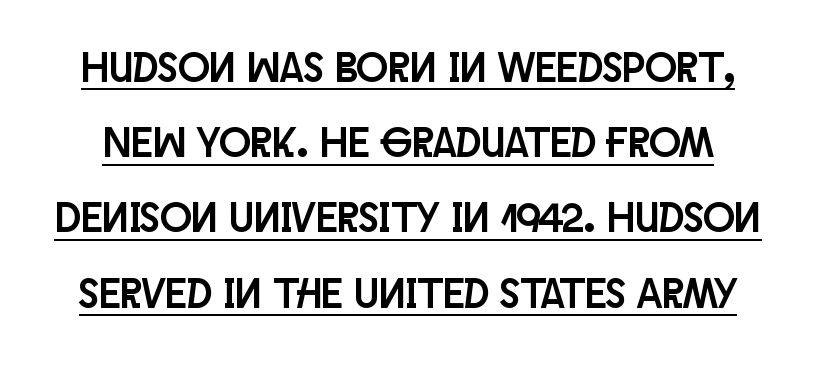
The image shows 42 px condensed sans-serif type, upright; set line spacing 1.79x, normal letter spacing, underlined; low stroke contrast and a large x-height.
